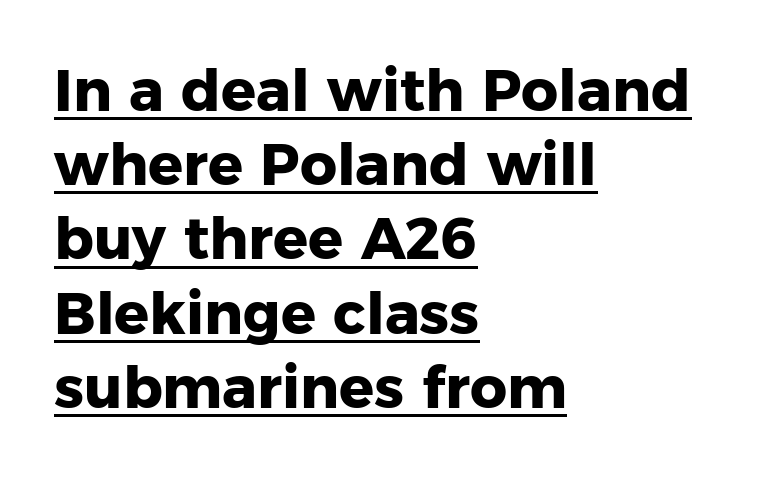
The image shows 58 px heavy sans-serif type, upright; set left-aligned, normal line spacing (1.28x), normal letter spacing, underlined; low stroke contrast and a medium x-height.
